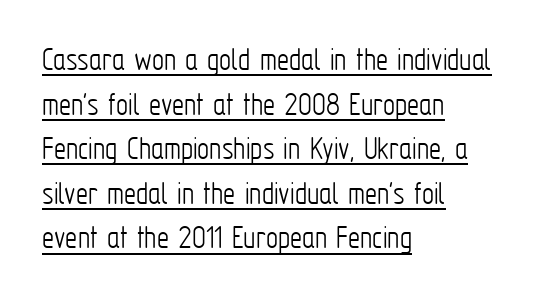
{"serif": "no", "italic": "no", "bold": "no", "weight": "light", "width": "condensed", "stroke_contrast": "low", "x_height": "medium", "monospaced": "no", "underline": "yes", "align": "left", "line_spacing": "normal", "line_spacing_ratio": 1.31, "letter_spacing": "normal", "letter_spacing_em": 0.0, "glyph_px": 34}
